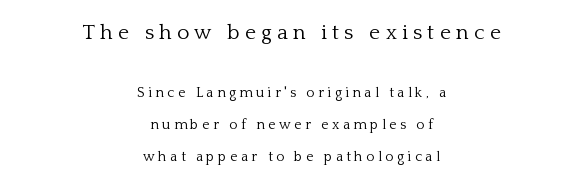
The image shows 21 px text type, upright; set centered, loose line spacing (2.27x), unusually wide letter spacing (+0.25 em), not underlined; the first (top) block is 1.5x larger.
